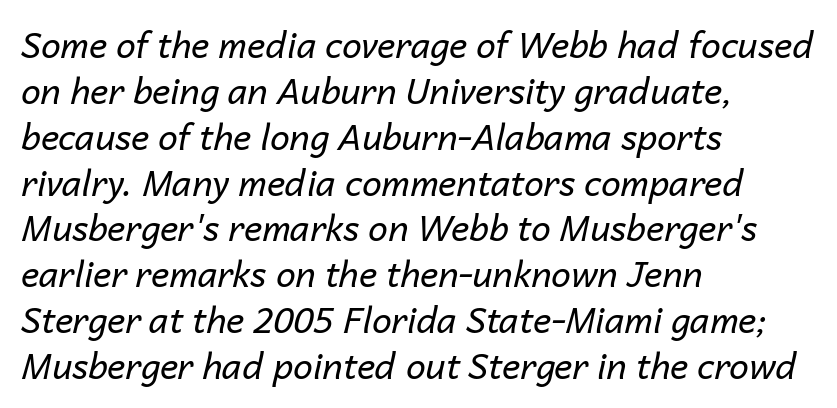
The image shows 35 px regular-weight type, italic (leaning right); set left-aligned, normal line spacing (1.31x), normal letter spacing, not underlined; low stroke contrast and a medium x-height.
